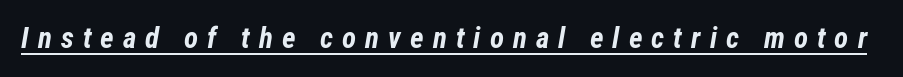
Q: Is the text bold? A: Yes.
Q: Is the text italic (slanted)? A: Yes, it leans right by about 12 degrees.
Q: Is the text underlined? A: Yes.
Q: Is the spacing between letters normal or unusually wide? A: Unusually wide.
Q: Width (condensed, normal, or wide)? A: Condensed.
Q: Stroke contrast? A: Low.
Q: x-height? A: Medium.
Q: Monospaced? A: No.
